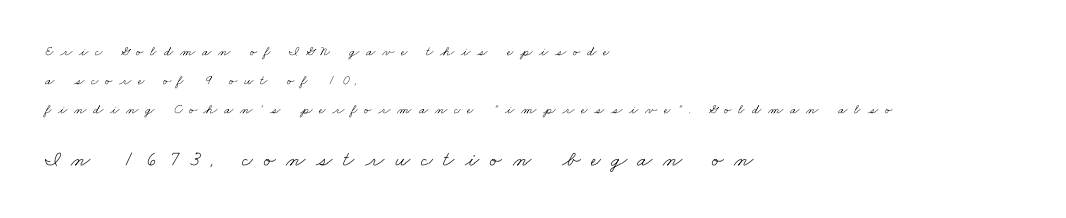
{"bold": "no", "underline": "no", "align": "left", "line_spacing": "loose", "line_spacing_ratio": 2.08, "letter_spacing": "wide", "letter_spacing_em": 0.48, "larger_block": "second", "size_ratio": 1.57, "glyph_px": 22}
